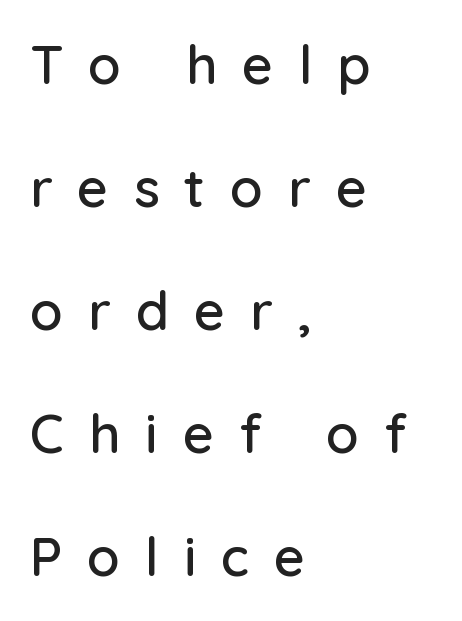
Q: Is the text italic (slanted)? A: No, it is upright.
Q: Is the typeface a serif or a sans-serif typeface? A: Sans-serif.
Q: Is the text underlined? A: No.
Q: How is the paragraph aligned? A: Left-aligned.
Q: Is the spacing between letters normal or unusually wide? A: Unusually wide.
Q: Is the spacing between lines tight, normal or loose? A: Loose.
Q: Width (condensed, normal, or wide)? A: Normal.
Q: Stroke contrast? A: Low.
Q: x-height? A: Medium.
Q: Monospaced? A: No.
